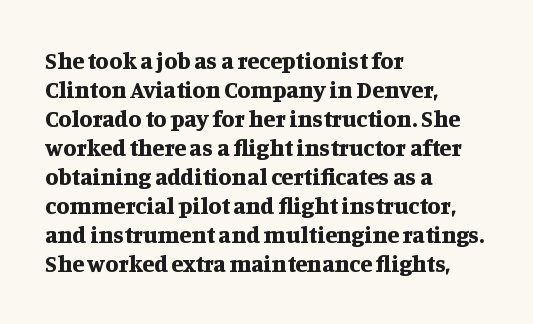
Bold? Absolutely — the strokes are thick and heavy. These lines are set flush left with a ragged right edge. Each row of text sits above clean, open space. There is no visible air inserted between adjacent glyphs. The type sits square on the baseline with zero lean.
